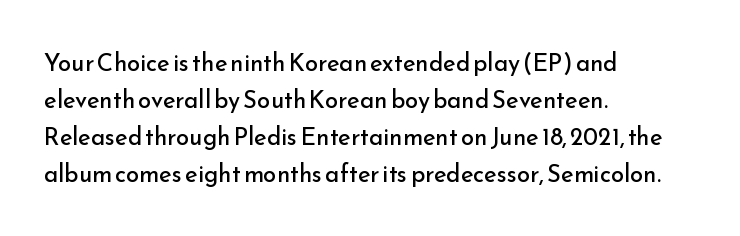
Q: Is the text bold? A: No.
Q: Is the text italic (slanted)? A: No, it is upright.
Q: Is the text underlined? A: No.
Q: How is the paragraph aligned? A: Left-aligned.
Q: Is the spacing between letters normal or unusually wide? A: Normal.
Q: Is the spacing between lines tight, normal or loose? A: Normal.
